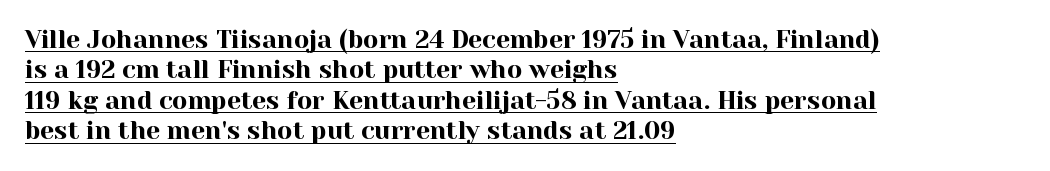
The image shows 25 px text type, upright; set left-aligned, line spacing 1.22x, normal letter spacing, underlined.
